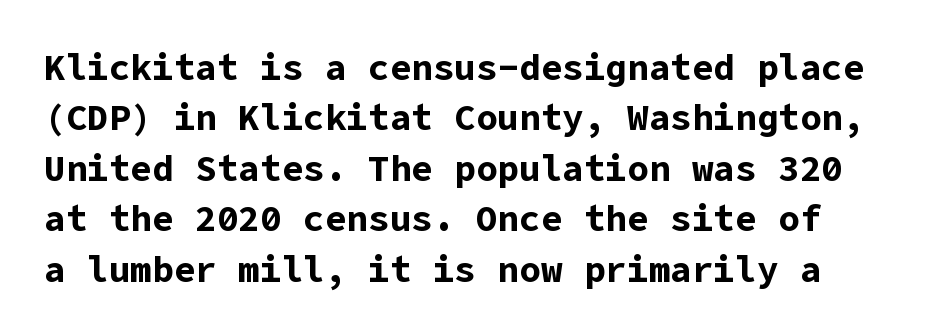
The space between consecutive lines is moderate. The letters stand straight up with perfectly vertical stems. Here the glyphs are tracked normally, forming tight word shapes. The characters display no serif detailing; their extremities are plain.
